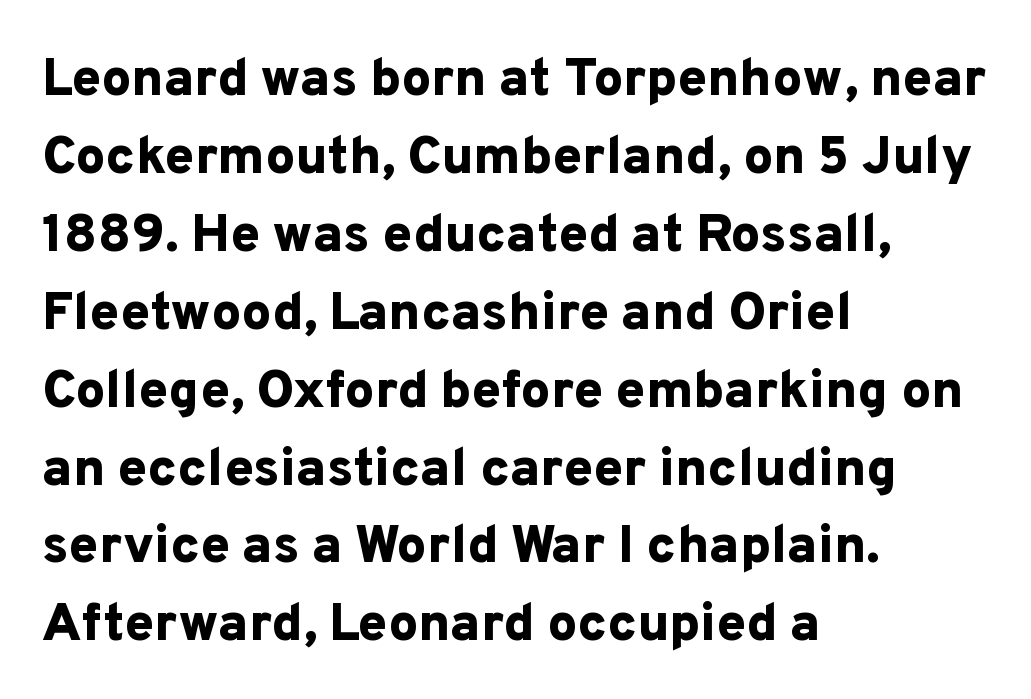
The space beneath each line is pristine and unruled. This block has exactly the height ordinary leading produces. These lines were composed using upright roman letters. You could not count columns in this text — the font is proportionally spaced. The rendering anchors every line to the left-hand side.
